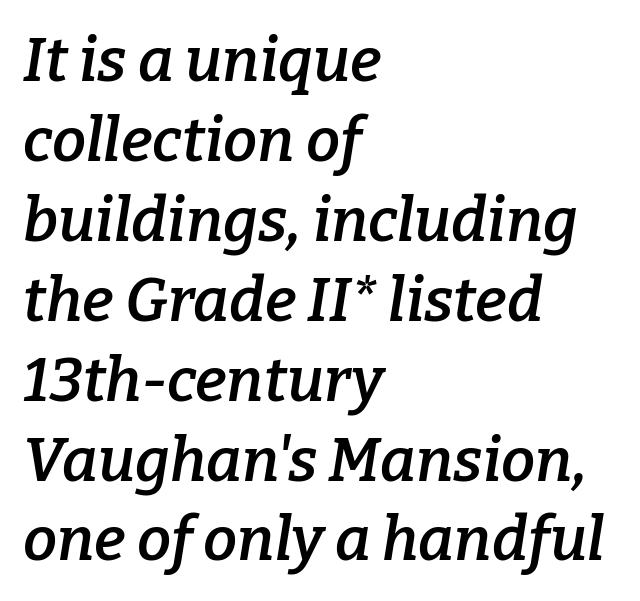
Note: serifs present on the glyphs. The baseline area is clear. Line starts are locked; line ends wander. The passage shown is typed in a proportional face where columns would drift.
